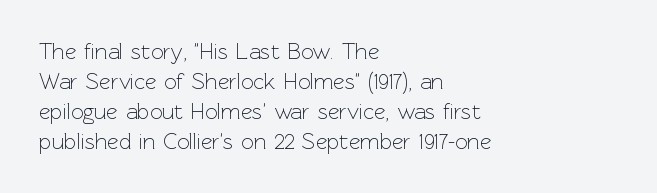
The image shows 22 px text type, upright; set left-aligned, normal line spacing (1.36x), normal letter spacing, not underlined.
